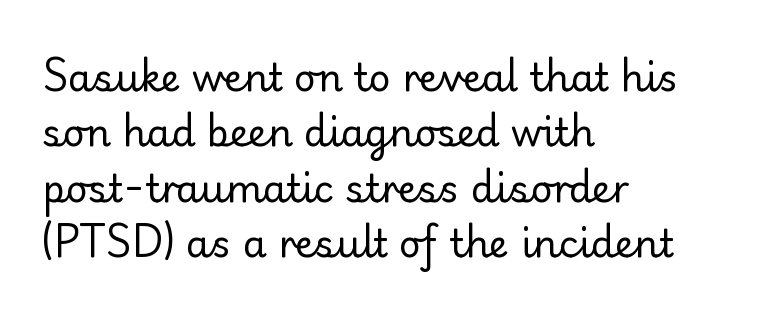
The image shows 38 px regular-weight sans-serif type, upright; set left-aligned, normal line spacing (1.46x), normal letter spacing, not underlined; low stroke contrast and a small x-height.
